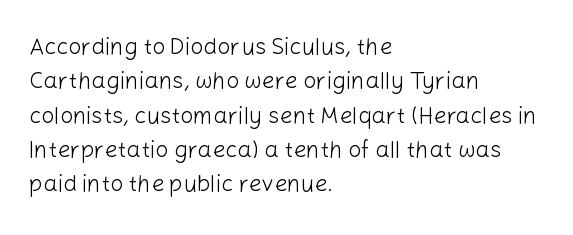
The image shows 23 px text type, upright; set left-aligned, normal line spacing (1.49x), normal letter spacing, not underlined.
